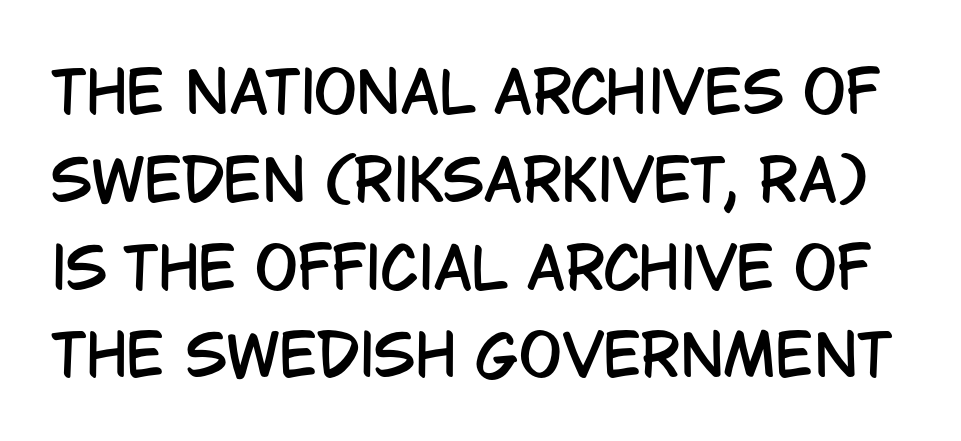
Q: Is the text italic (slanted)? A: No, it is upright.
Q: Is the typeface a serif or a sans-serif typeface? A: Sans-serif.
Q: Is the text underlined? A: No.
Q: Is the spacing between letters normal or unusually wide? A: Normal.
Q: Is the spacing between lines tight, normal or loose? A: Normal.
Q: Width (condensed, normal, or wide)? A: Condensed.
Q: Stroke contrast? A: Low.
Q: x-height? A: Large.
Q: Monospaced? A: No.
